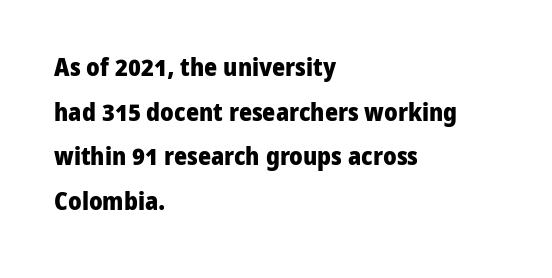
{"italic": "no", "bold": "yes", "underline": "no", "align": "left", "line_spacing_ratio": 1.79, "letter_spacing": "normal", "letter_spacing_em": 0.0, "glyph_px": 25}
